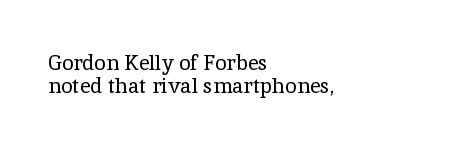
{"italic": "no", "bold": "no", "underline": "no", "align": "left", "line_spacing": "tight", "line_spacing_ratio": 1.09, "letter_spacing": "normal", "letter_spacing_em": 0.0, "glyph_px": 21}
